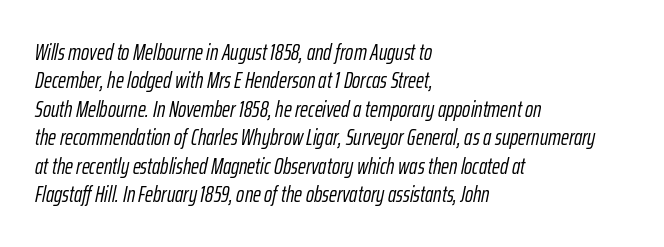
The image shows 22 px text type, italic (leaning right); set left-aligned, normal line spacing (1.29x), normal letter spacing, not underlined.
